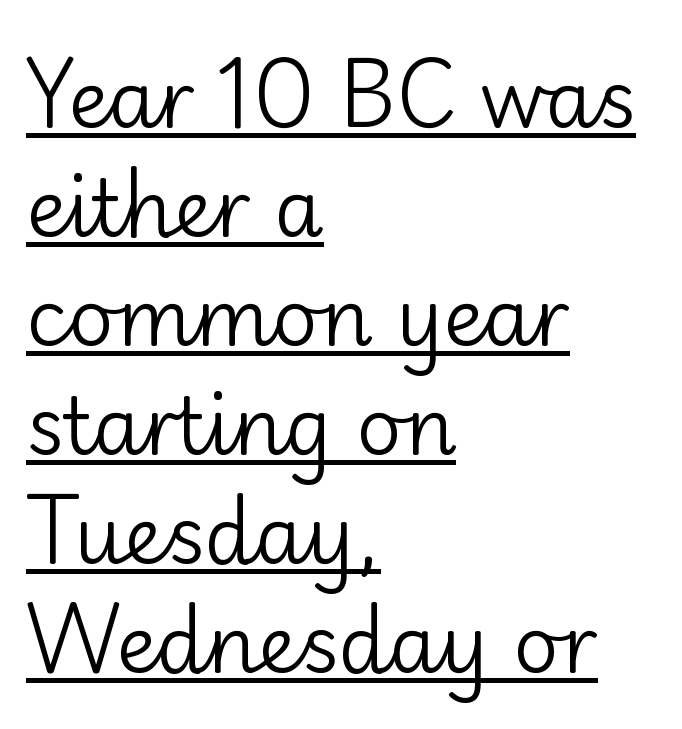
Classification — sans serif. Spacing verdict: proportional, widths tailored to each character. Check the space under the baseline: a stroke is drawn there. Italic? Not at all — the glyphs are vertical. The paragraph shown leans on its left margin. Vertical stems look standard width or narrower in stroke.
